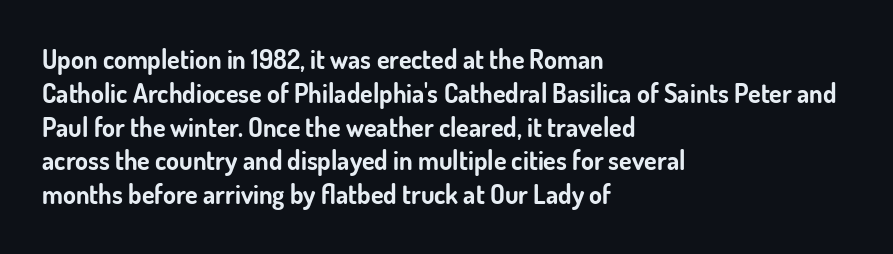
Q: Is the text bold? A: Yes.
Q: Is the text italic (slanted)? A: No, it is upright.
Q: Is the text underlined? A: No.
Q: How is the paragraph aligned? A: Left-aligned.
Q: Is the spacing between letters normal or unusually wide? A: Normal.
Q: Is the spacing between lines tight, normal or loose? A: Normal.
